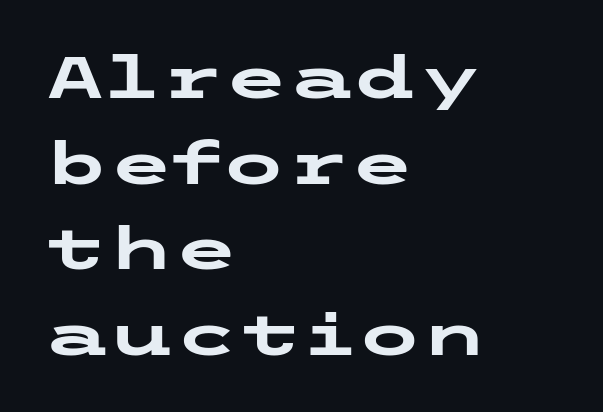
The image shows 59 px heavy, wide sans-serif type, upright; set left-aligned, normal line spacing (1.45x), normal letter spacing, not underlined; low stroke contrast and a medium x-height.
